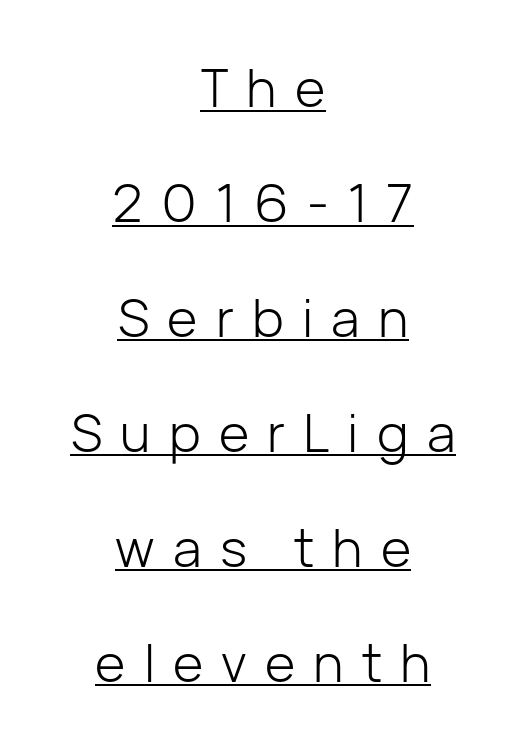
Q: Is the text bold? A: No.
Q: Is the text italic (slanted)? A: No, it is upright.
Q: Is the typeface a serif or a sans-serif typeface? A: Sans-serif.
Q: Is the text underlined? A: Yes.
Q: How is the paragraph aligned? A: Centered.
Q: Is the spacing between letters normal or unusually wide? A: Unusually wide.
Q: Is the spacing between lines tight, normal or loose? A: Loose.
Q: Width (condensed, normal, or wide)? A: Normal.
Q: Stroke contrast? A: Low.
Q: x-height? A: Medium.
Q: Monospaced? A: No.
